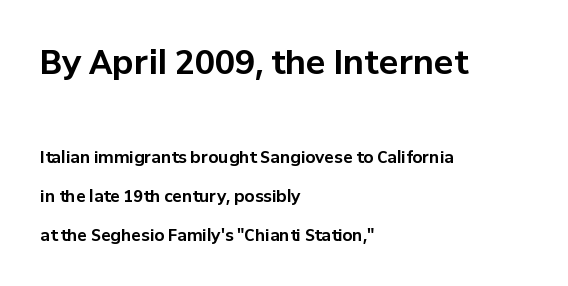
The image shows 33 px bold sans-serif type, upright; set left-aligned, loose line spacing (2.42x), normal letter spacing, not underlined; the first (top) block is 2.06x larger; low stroke contrast and a medium x-height.
